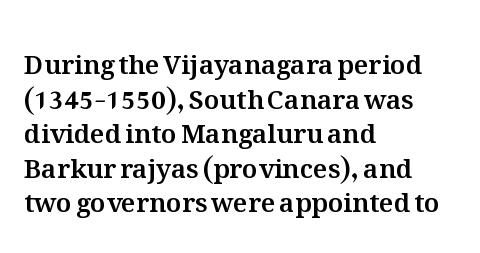
The image shows 26 px text type, upright; set left-aligned, normal line spacing (1.33x), normal letter spacing, not underlined.
